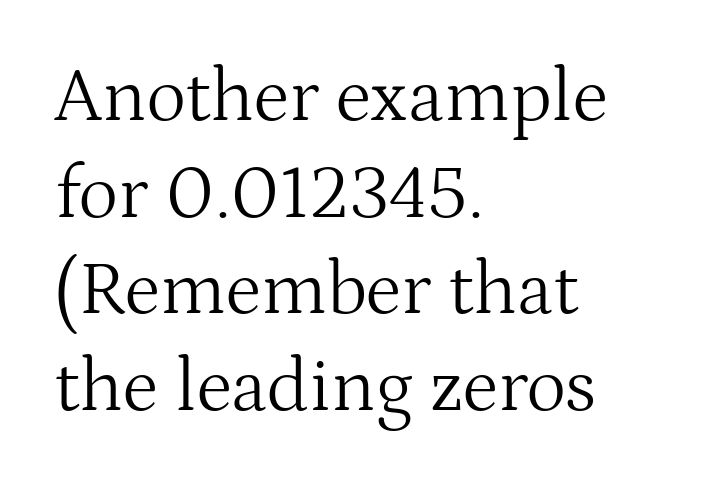
{"serif": "yes", "italic": "no", "bold": "no", "weight": "light", "width": "normal", "stroke_contrast": "medium", "x_height": "medium", "monospaced": "no", "underline": "no", "align": "left", "line_spacing": "normal", "line_spacing_ratio": 1.27, "letter_spacing": "normal", "letter_spacing_em": 0.0, "glyph_px": 76}
